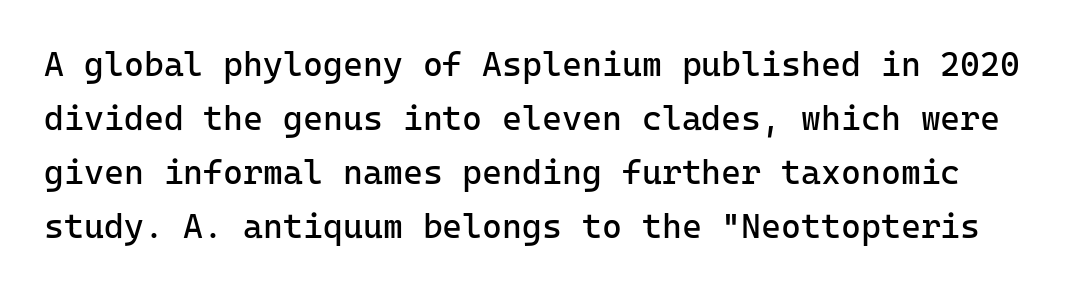
{"serif": "no", "italic": "no", "bold": "no", "weight": "regular", "width": "normal", "stroke_contrast": "low", "x_height": "medium", "monospaced": "yes", "underline": "no", "line_spacing": "normal", "line_spacing_ratio": 1.59, "letter_spacing": "normal", "letter_spacing_em": 0.0, "glyph_px": 34}
